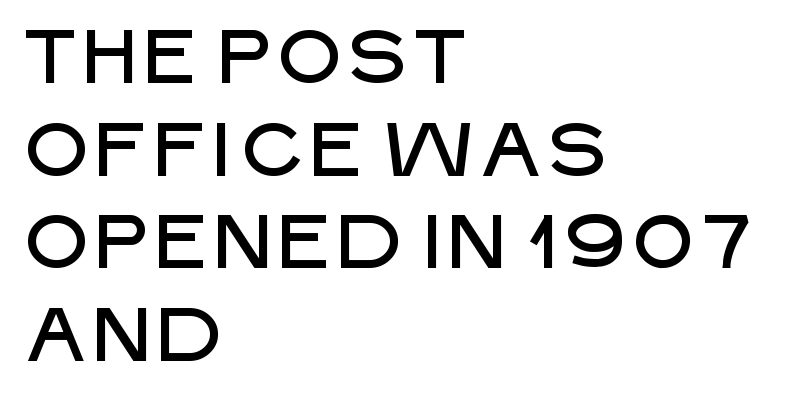
Q: Is the text italic (slanted)? A: No, it is upright.
Q: Is the typeface a serif or a sans-serif typeface? A: Sans-serif.
Q: Is the text underlined? A: No.
Q: How is the paragraph aligned? A: Left-aligned.
Q: Is the spacing between letters normal or unusually wide? A: Normal.
Q: Width (condensed, normal, or wide)? A: Normal.
Q: Stroke contrast? A: Low.
Q: x-height? A: Large.
Q: Monospaced? A: No.
